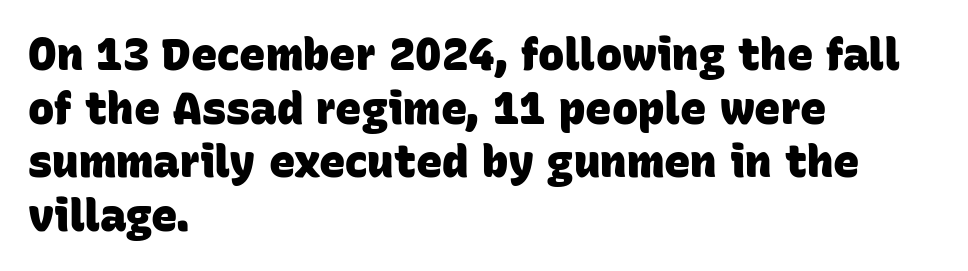
Is this a fixed-width face? No — the glyphs have proportional, varying widths. Decoration check: the copy has no underline. Line beginnings align vertically; line endings do not. Here the glyphs are tracked normally, forming tight word shapes. The designer went with a sans here, leaving each stem footless. Heavy-handed strokes throughout: this text is bold.
